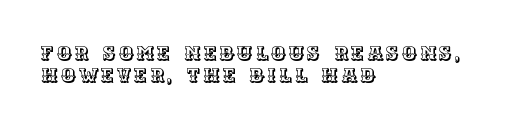
The image shows 20 px text type, upright; set left-aligned, tight line spacing (1.08x), not underlined.
